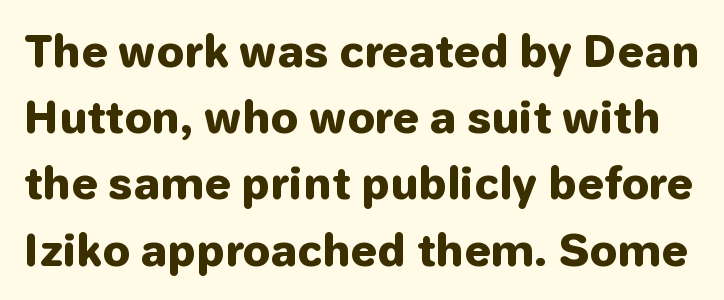
Every stem runs plumb, perpendicular to the baseline. Varying glyph widths throughout — classic text-font behaviour. This rendering leaves character spacing at its baseline value. This is sans-serif lettering, the kind often seen on screens and signage. Letters rest on an invisible, unmarked baseline. Typesetter's note: full bold, strokes at maximum text heaviness.
